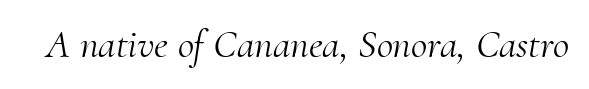
{"serif": "yes", "italic": "yes", "lean": "right", "slant_degrees": 10, "bold": "no", "weight": "light", "width": "normal", "stroke_contrast": "medium", "x_height": "small", "monospaced": "no", "underline": "no", "letter_spacing": "normal", "letter_spacing_em": 0.0, "glyph_px": 40}
